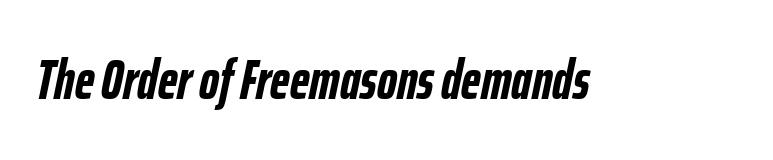
{"italic": "yes", "lean": "right", "slant_degrees": 12, "bold": "yes", "weight": "semibold", "width": "condensed", "stroke_contrast": "low", "x_height": "medium", "monospaced": "no", "underline": "no", "letter_spacing": "normal", "letter_spacing_em": 0.0, "glyph_px": 55}
